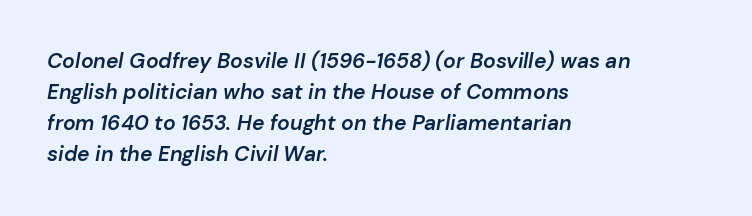
The image shows 21 px text type, italic (leaning right); set left-aligned, normal line spacing (1.48x), normal letter spacing, not underlined.
